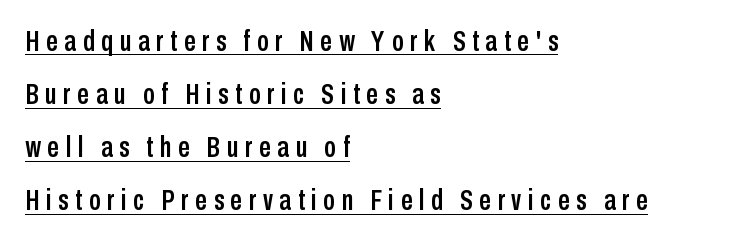
Q: Is the text italic (slanted)? A: No, it is upright.
Q: Is the typeface a serif or a sans-serif typeface? A: Sans-serif.
Q: Is the text underlined? A: Yes.
Q: How is the paragraph aligned? A: Left-aligned.
Q: Is the spacing between letters normal or unusually wide? A: Unusually wide.
Q: Width (condensed, normal, or wide)? A: Condensed.
Q: Stroke contrast? A: Low.
Q: x-height? A: Medium.
Q: Monospaced? A: No.
